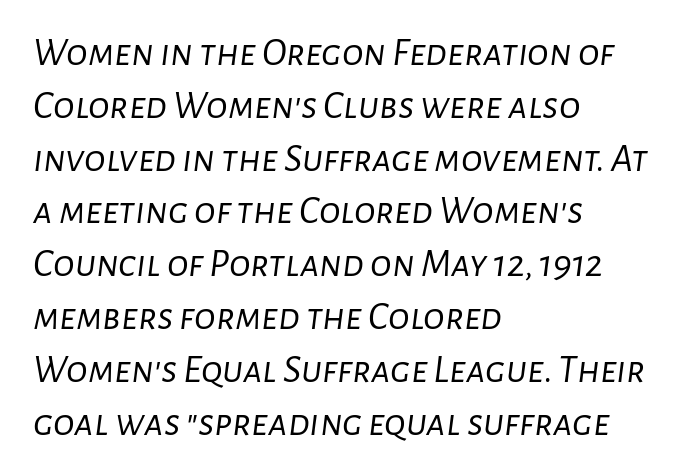
The image shows 40 px light type, italic (leaning right); set left-aligned, normal line spacing (1.32x), normal letter spacing, not underlined; low stroke contrast and a medium x-height.
